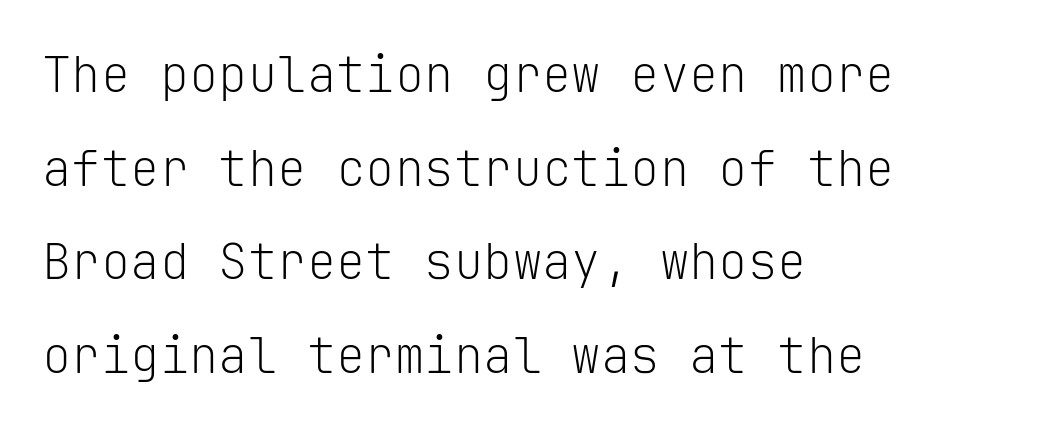
Posture: upright roman. Where is the straight margin? On the left. Words appear dense and cohesive because spacing is normal. These lines are composed in type without serifs. Vertically, the passage feels expansive, rows floating well apart.
